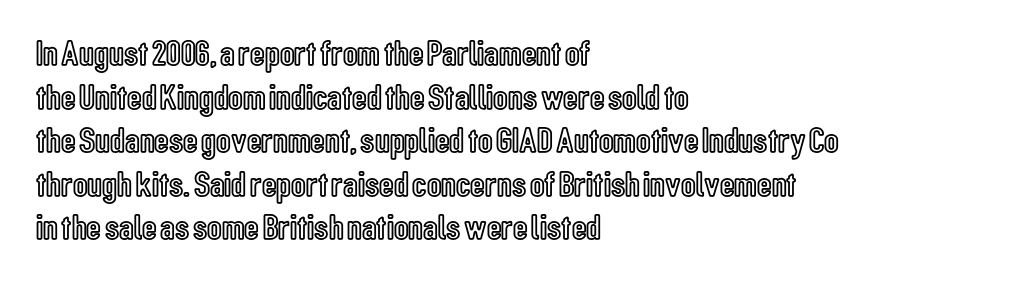
{"italic": "no", "width": "condensed", "x_height": "medium", "monospaced": "no", "underline": "no", "align": "left", "line_spacing_ratio": 1.21, "letter_spacing": "normal", "letter_spacing_em": 0.0, "glyph_px": 36}
